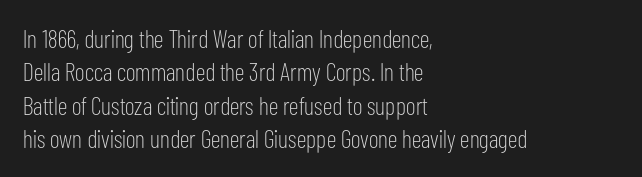
Q: Is the text bold? A: No.
Q: Is the text italic (slanted)? A: No, it is upright.
Q: Is the text underlined? A: No.
Q: How is the paragraph aligned? A: Left-aligned.
Q: Is the spacing between letters normal or unusually wide? A: Normal.
Q: Is the spacing between lines tight, normal or loose? A: Normal.
